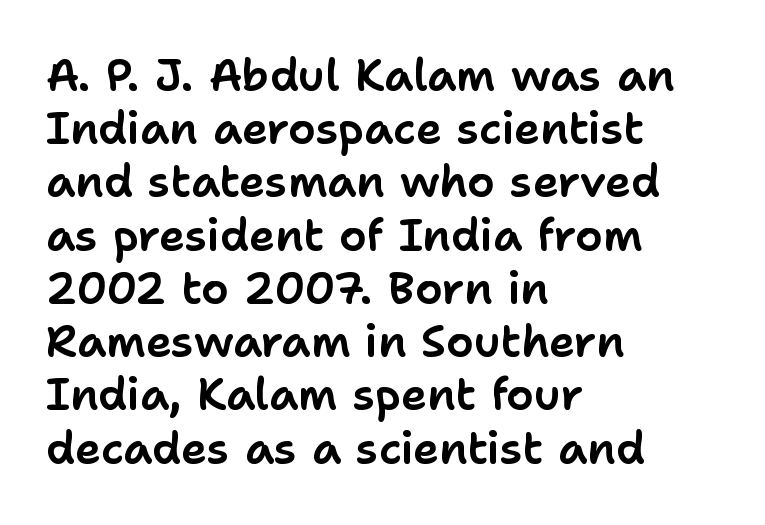
Just letters on the line, the space beneath them empty. The face used here is proportionally spaced, like ordinary book or web type. Tall strokes in this sample are plumb rather than angled. Tracking value appears to be zero — textbook default spacing. Note: no serifs on the glyphs.
